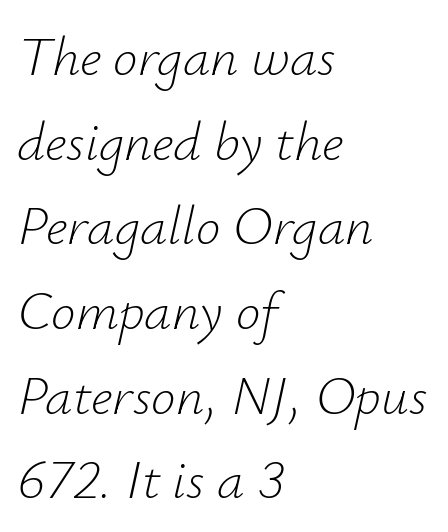
The image shows 55 px light type, italic (leaning right); set left-aligned, normal line spacing (1.54x), normal letter spacing, not underlined; low stroke contrast and a small x-height.
